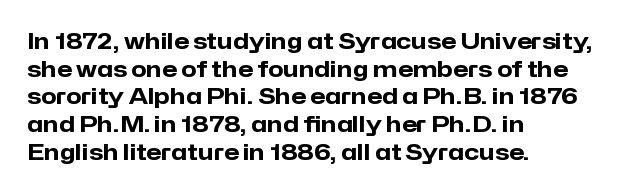
Q: Is the text bold? A: Yes.
Q: Is the text italic (slanted)? A: No, it is upright.
Q: Is the text underlined? A: No.
Q: How is the paragraph aligned? A: Left-aligned.
Q: Is the spacing between letters normal or unusually wide? A: Normal.
Q: Is the spacing between lines tight, normal or loose? A: Normal.
